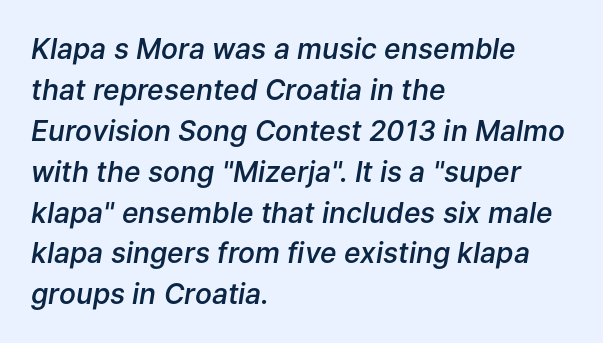
{"italic": "yes", "lean": "right", "slant_degrees": 9, "bold": "semi", "weight": "semibold", "width": "normal", "stroke_contrast": "low", "x_height": "medium", "monospaced": "no", "underline": "no", "align": "left", "line_spacing": "normal", "line_spacing_ratio": 1.46, "letter_spacing": "normal", "letter_spacing_em": 0.0, "glyph_px": 28}
